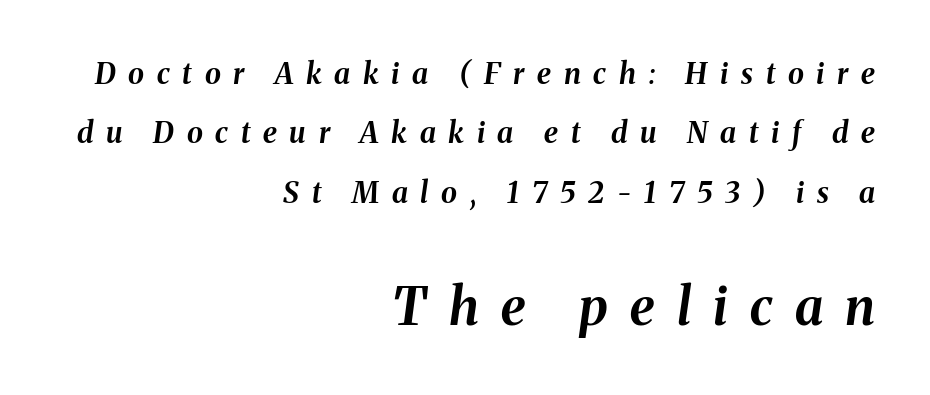
Students, observe: this is what heavily led, spacious text looks like. Looks like regular typesetting: each glyph gets only the width it needs. Emphasis-style slanted type is in use. These lines have a slow, spaced-out rhythm from letter to letter. Visually the block forms a straight wall on the right and a jagged coastline on the left.
